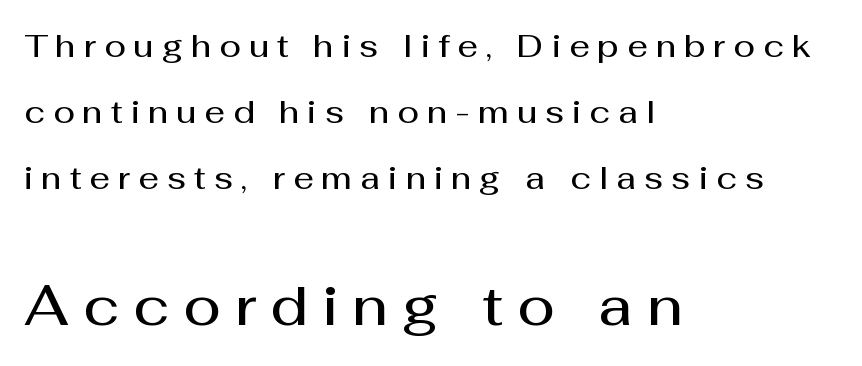
As a designer I'd log this as weight 600, semibold. Interline gaps are noticeably wide in this sample. Every stem runs plumb, perpendicular to the baseline. The text was rendered using a sans face with plain stroke endings.
